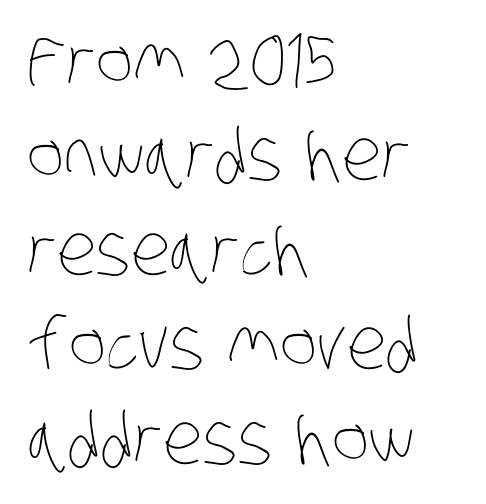
The image shows 71 px thin, condensed type; set left-aligned, normal line spacing (1.33x), normal letter spacing, not underlined; low stroke contrast and a large x-height.
